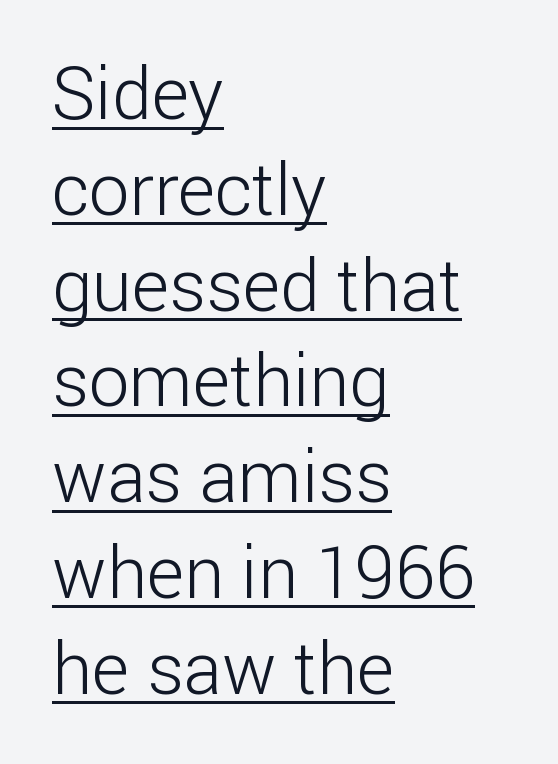
The image shows 72 px light sans-serif type, upright; set left-aligned, normal line spacing (1.33x), normal letter spacing, underlined; low stroke contrast and a medium x-height.
